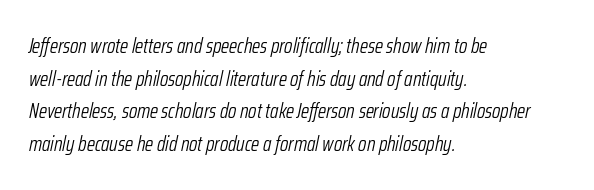
The horizontal fit of the characters is conventional and even. Every row of glyphs begins at an identical x-position on the left. You can tell it's italic because the verticals aren't actually vertical. Weight class: somewhere from thin through regular. The rows are spaced the way most documents space them.
